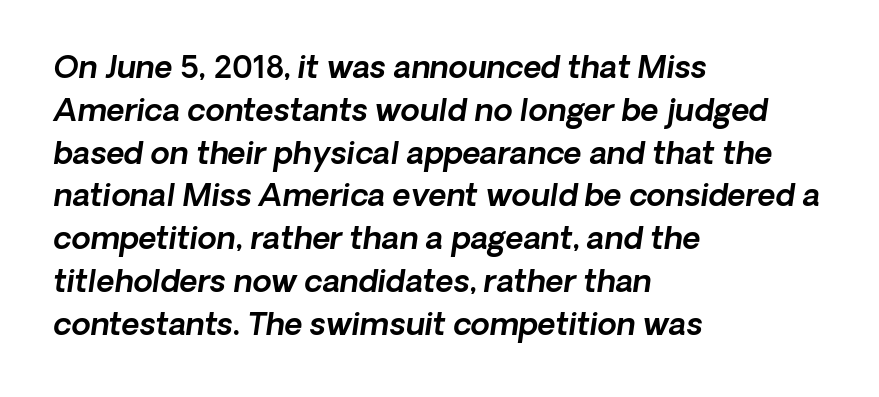
{"serif": "no", "width": "normal", "x_height": "medium", "monospaced": "no", "underline": "no", "align": "left", "line_spacing": "normal", "line_spacing_ratio": 1.38, "letter_spacing": "normal", "letter_spacing_em": 0.0, "glyph_px": 31}
